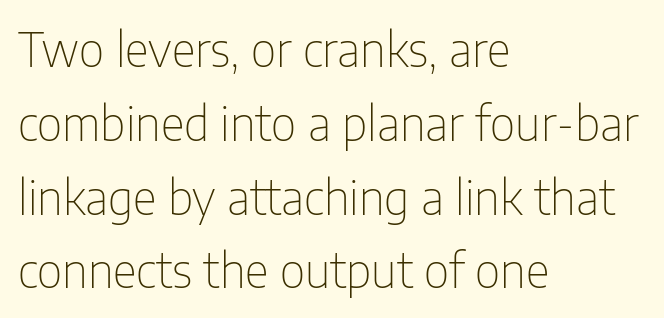
The image shows 47 px thin, condensed sans-serif type, upright; set left-aligned, normal line spacing (1.57x), normal letter spacing, not underlined; low stroke contrast and a medium x-height.
